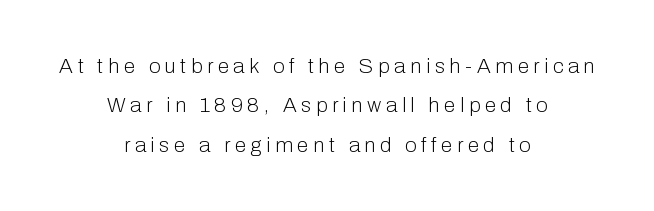
There is plenty of visible air inserted between adjacent glyphs. These lines were composed using upright roman letters. Where is the straight margin? There isn't one; the lines are centered. Ink coverage per letter is moderate at most. The specimen omits any rule beneath the text block's lines.
